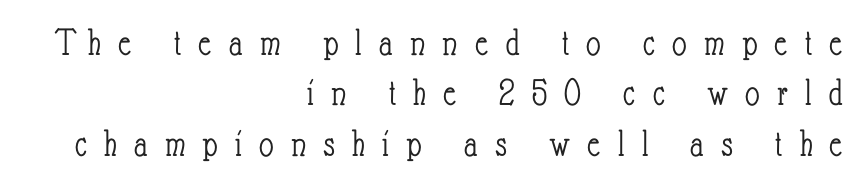
Q: Is the text bold? A: No.
Q: Is the text italic (slanted)? A: No, it is upright.
Q: Is the text underlined? A: No.
Q: How is the paragraph aligned? A: Right-aligned.
Q: Is the spacing between letters normal or unusually wide? A: Unusually wide.
Q: Is the spacing between lines tight, normal or loose? A: Normal.
Q: Width (condensed, normal, or wide)? A: Condensed.
Q: Stroke contrast? A: Low.
Q: x-height? A: Small.
Q: Monospaced? A: No.
